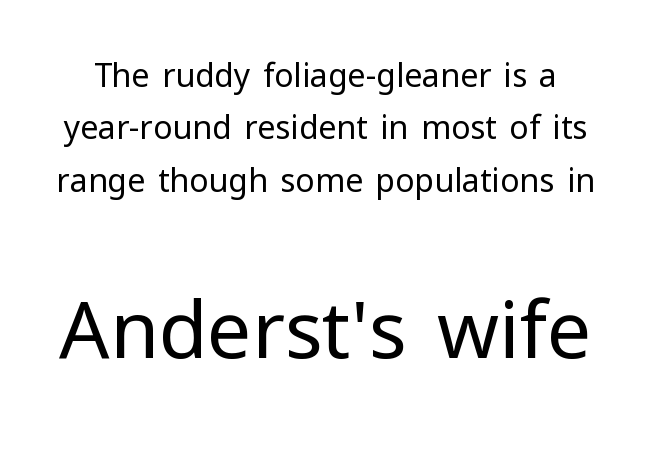
The image shows 79 px regular-weight sans-serif type, upright; set normal line spacing (1.64x), normal letter spacing, not underlined; the second (bottom) block is 2.47x larger; low stroke contrast and a medium x-height.
